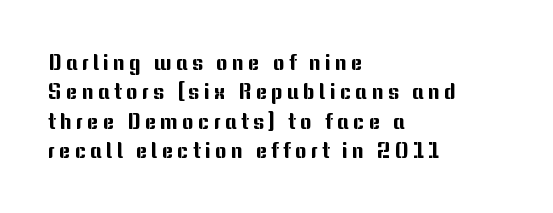
{"italic": "no", "underline": "no", "align": "left", "line_spacing": "normal", "line_spacing_ratio": 1.34, "glyph_px": 22}
